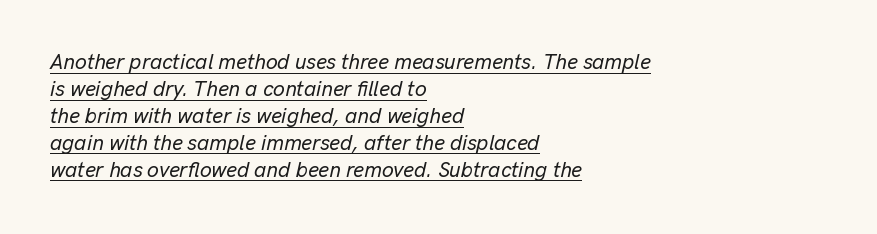
The image shows 21 px text type, italic (leaning right); set left-aligned, normal line spacing (1.28x), normal letter spacing, underlined.
